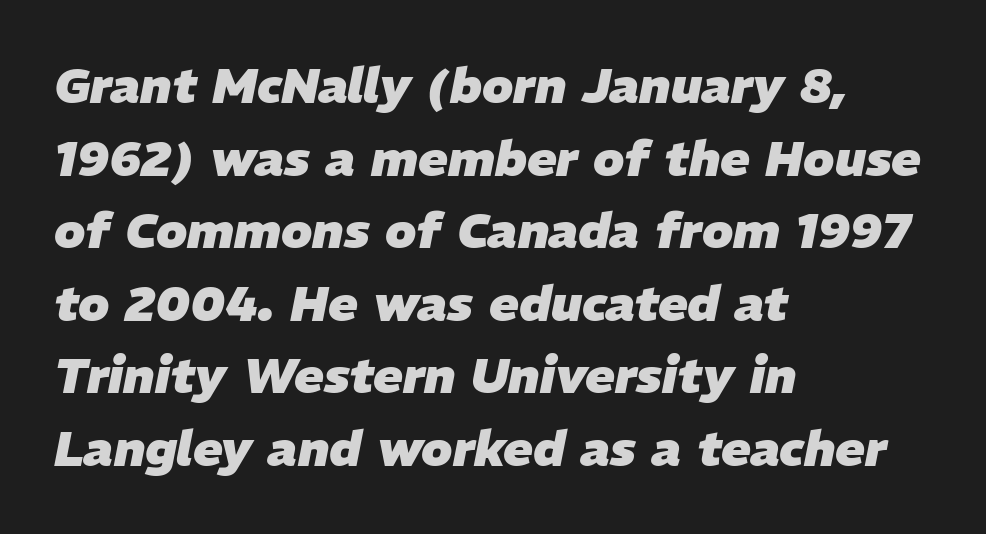
The leading is moderate, giving the passage an even texture. Layout note: lines flush left. Letter spacing: default. Think of a printed novel: that variable character pitch is what you see here. The glyphs look as if they've been sheared to an angle.
